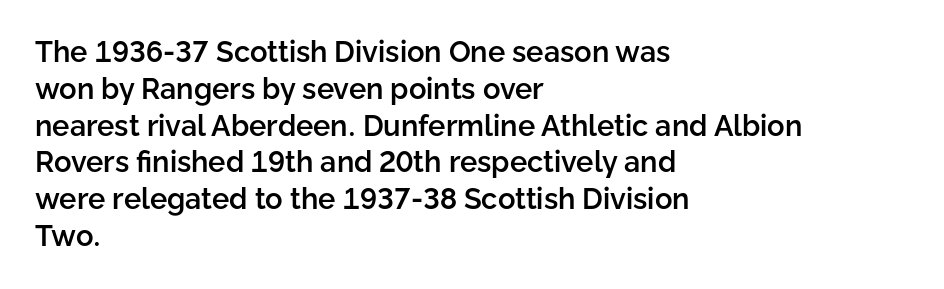
The glyphs are unaccompanied by any horizontal stroke below them. Short and long lines alike share a common starting point at left. Nothing sits at the stroke ends, so this counts as sans-serif. The letters sit at their default tracking, neither squeezed nor spread. The axis of the letterforms is exactly vertical.
